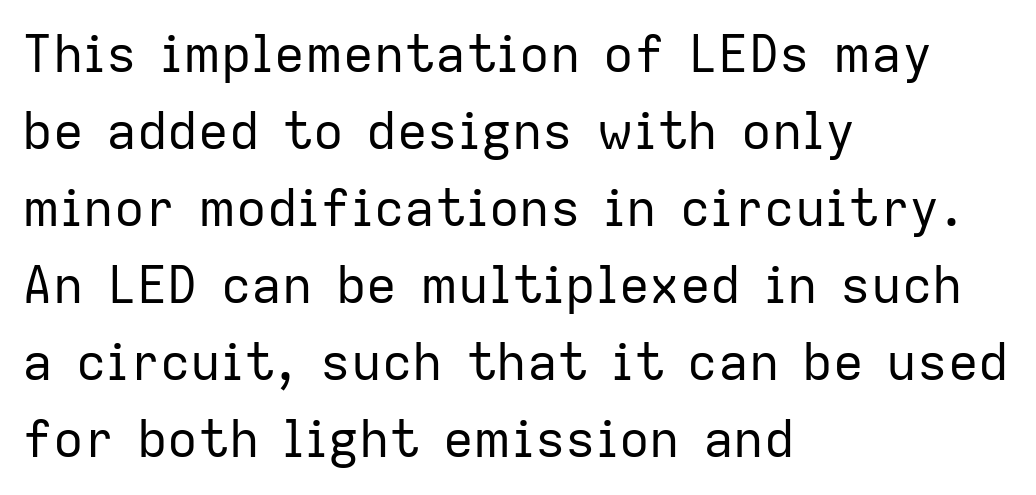
Nothing unusual about the tracking: characters are spaced as the font intends. Ordinary non-slanted type is in use. Interline gaps are of average width in this sample. Left-aligned paragraph, ragged on the right.
